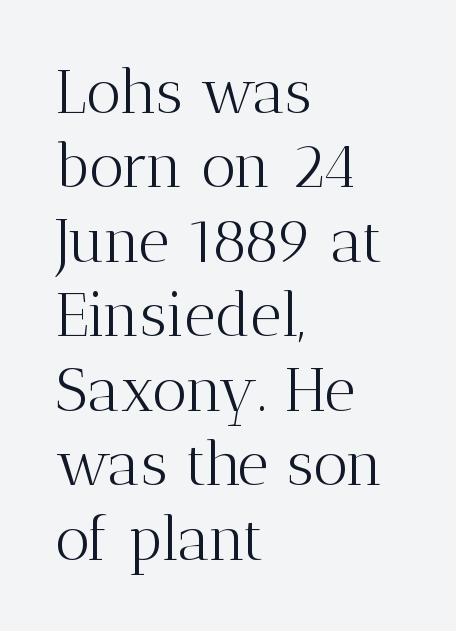
Note the varied advance widths — an 'i' is clearly narrower than an 'm'. Notice how the stems are strictly vertical — no italics here. How are the letters spaced? Ordinarily, with no added tracking. Letters have the restrained weight of plain body copy at most.
